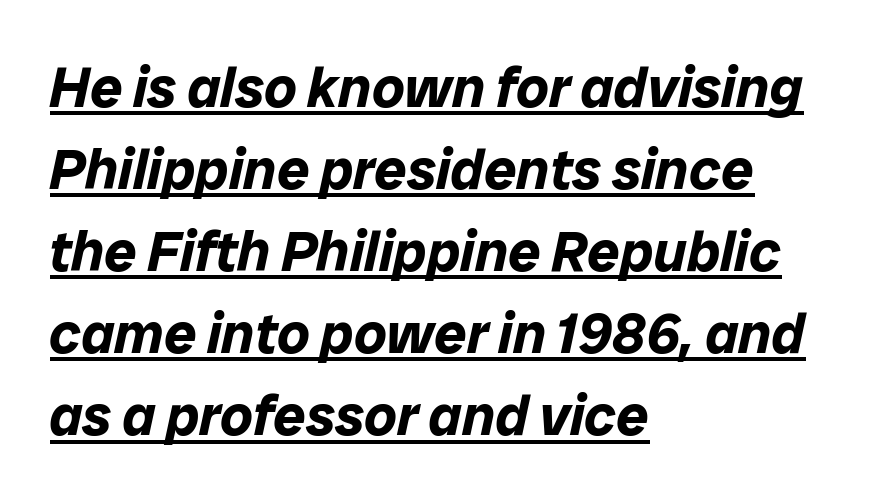
Q: Is the text bold? A: Yes.
Q: Is the text italic (slanted)? A: Yes, it leans right by about 12 degrees.
Q: Is the text underlined? A: Yes.
Q: How is the paragraph aligned? A: Left-aligned.
Q: Is the spacing between letters normal or unusually wide? A: Normal.
Q: Is the spacing between lines tight, normal or loose? A: Normal.
Q: Width (condensed, normal, or wide)? A: Normal.
Q: Stroke contrast? A: Low.
Q: x-height? A: Medium.
Q: Monospaced? A: No.
